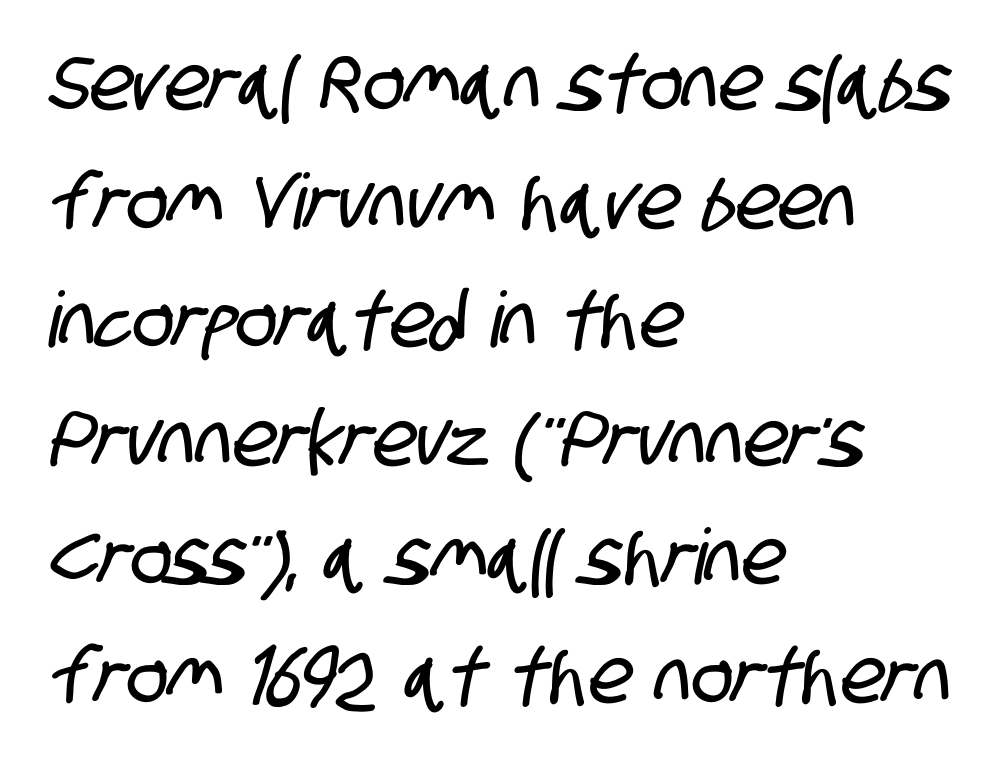
The image shows 77 px condensed sans-serif type; set left-aligned, normal line spacing (1.54x), normal letter spacing, not underlined; low stroke contrast and a large x-height.
